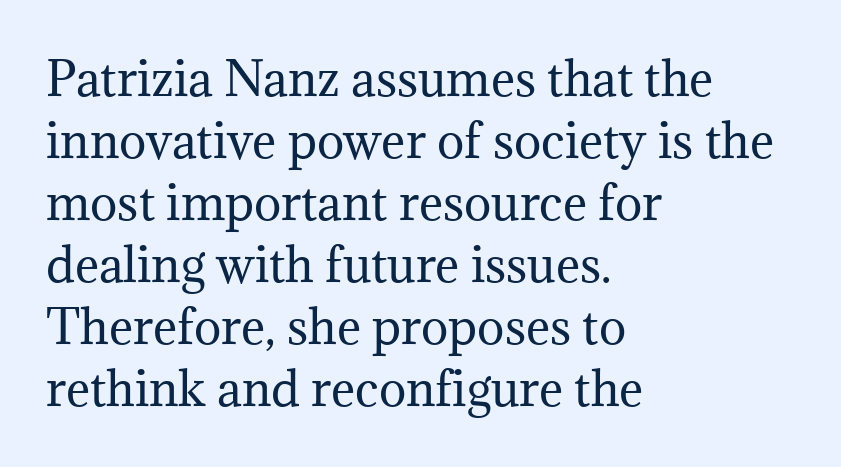
The image shows 46 px regular-weight serif type, upright; set left-aligned, normal line spacing (1.35x), normal letter spacing, not underlined; medium stroke contrast and a medium x-height.
